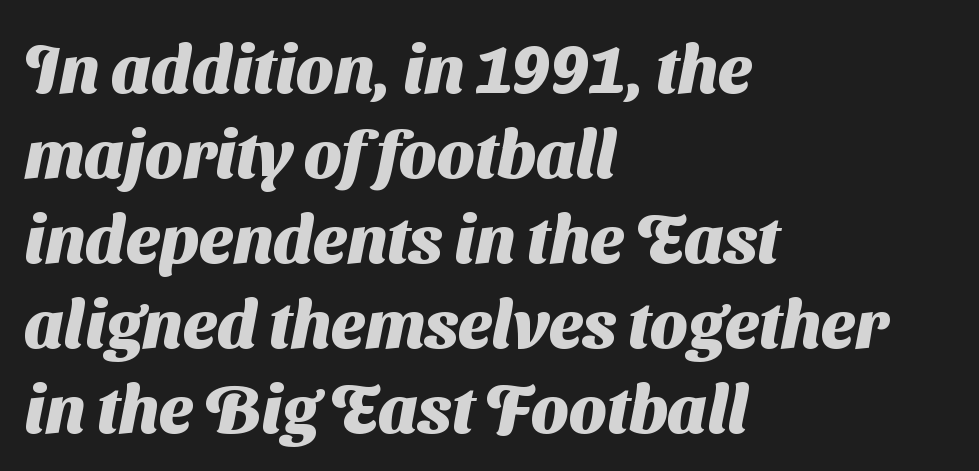
Horizontal bands of white between lines are of average thickness. Beneath every word, the page is bare. The face used here is proportionally spaced, like ordinary book or web type. Compared with a centered layout, this one pins lines to the left instead.
